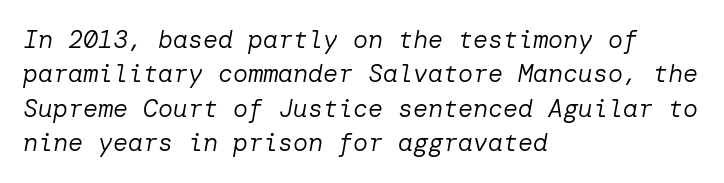
Q: Is the text bold? A: No.
Q: Is the text italic (slanted)? A: Yes, it leans right by about 10 degrees.
Q: Is the text underlined? A: No.
Q: How is the paragraph aligned? A: Left-aligned.
Q: Is the spacing between letters normal or unusually wide? A: Normal.
Q: Is the spacing between lines tight, normal or loose? A: Normal.
